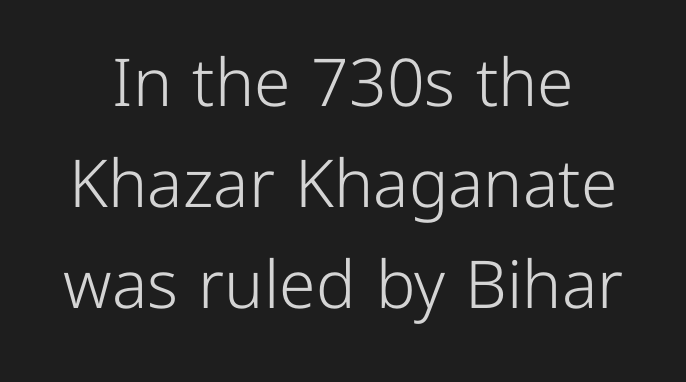
The passage shown stacks its lines at a standard gap. You could not count columns in this text — the font is proportionally spaced. Every stem runs plumb, perpendicular to the baseline. Weight: in the light-to-regular range. I'd call this a sans setting — the letters go barefoot.
